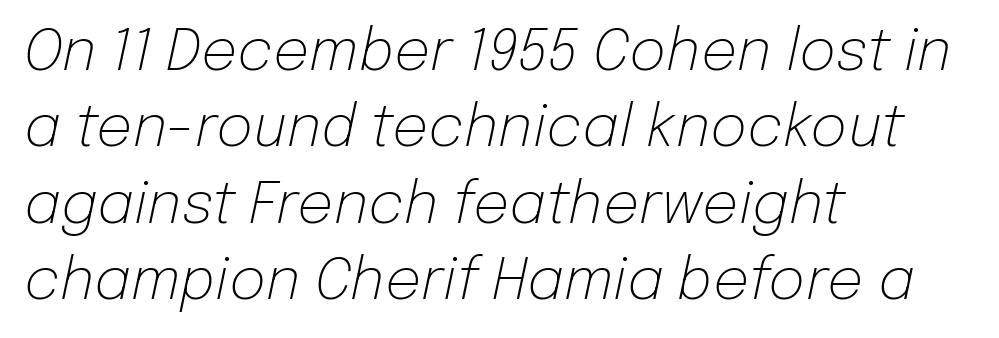
The zone under the glyphs is completely vacant. The font is comparable to plain body text, perhaps lighter. Students, note that the glyphs here touch the page at normal intervals. You can tell it's italic because the verticals aren't actually vertical.
